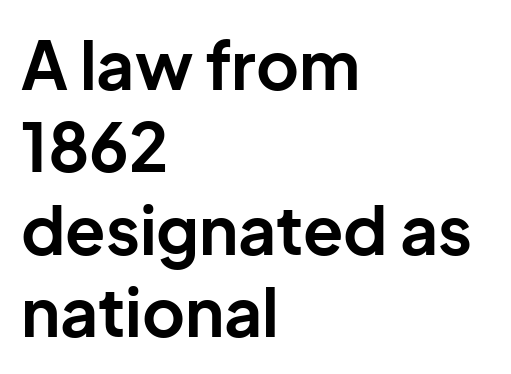
Q: Is the text bold? A: Yes.
Q: Is the text italic (slanted)? A: No, it is upright.
Q: Is the typeface a serif or a sans-serif typeface? A: Sans-serif.
Q: Is the text underlined? A: No.
Q: How is the paragraph aligned? A: Left-aligned.
Q: Is the spacing between letters normal or unusually wide? A: Normal.
Q: Is the spacing between lines tight, normal or loose? A: Normal.
Q: Width (condensed, normal, or wide)? A: Normal.
Q: Stroke contrast? A: Low.
Q: x-height? A: Medium.
Q: Monospaced? A: No.
